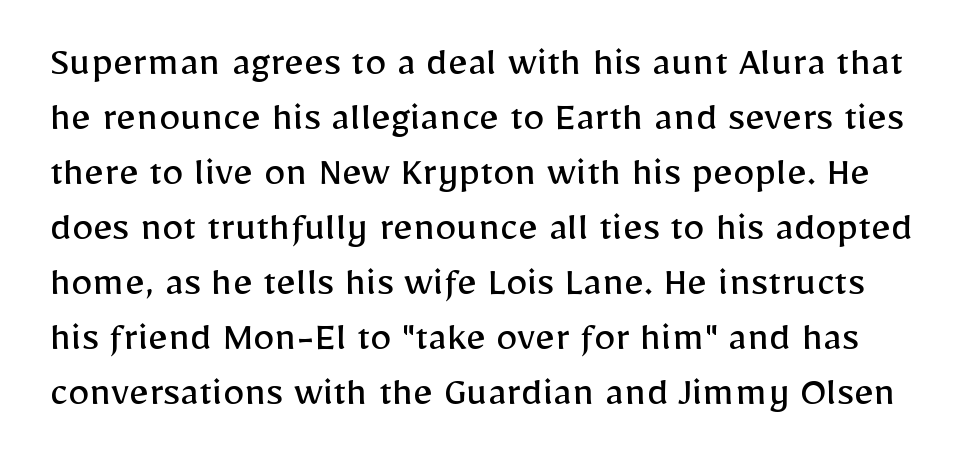
Nothing unusual about the tracking: characters are spaced as the font intends. If you measured baseline to baseline, you'd find a middling distance. Underlining? Definitely not there. Is this a fixed-width face? No — the glyphs have proportional, varying widths. Serifs: no, the terminals of the letterforms are clean.
